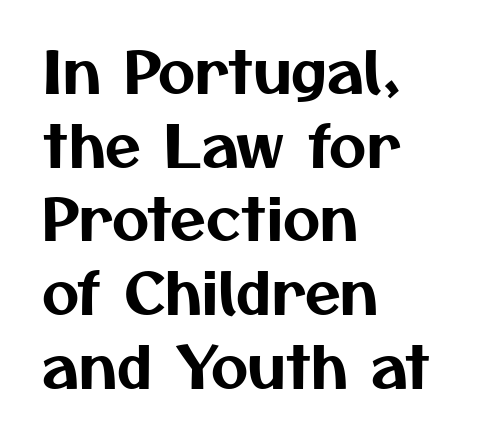
The image shows 58 px sans-serif type; set left-aligned, normal line spacing (1.27x), normal letter spacing, not underlined; medium stroke contrast and a medium x-height.
